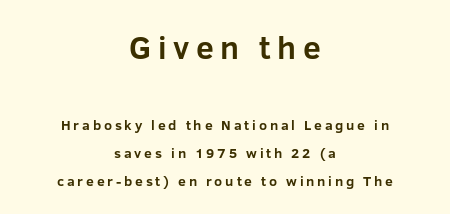
Q: Is the text bold? A: Yes.
Q: Is the text italic (slanted)? A: No, it is upright.
Q: Is the typeface a serif or a sans-serif typeface? A: Sans-serif.
Q: Is the text underlined? A: No.
Q: How is the paragraph aligned? A: Centered.
Q: Is the spacing between letters normal or unusually wide? A: Unusually wide.
Q: Is the spacing between lines tight, normal or loose? A: Loose.
Q: Which block of text is set in a larger size, the first (top) or the second (bottom)? A: The first (top) one.
Q: Width (condensed, normal, or wide)? A: Normal.
Q: Stroke contrast? A: Low.
Q: x-height? A: Medium.
Q: Monospaced? A: No.
